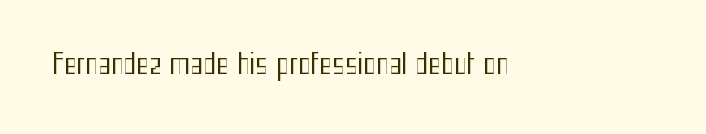
{"italic": "no", "bold": "no", "underline": "no", "letter_spacing": "normal", "letter_spacing_em": 0.0, "glyph_px": 27}
